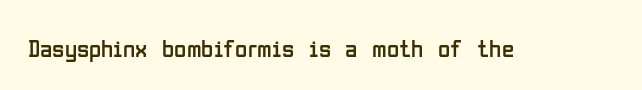
The rendering keeps characters at their native spacing. The font sits on the lighter half of the weight spectrum, regular included. Quick note: underline off. Is there any slant? The stems are plumb.
